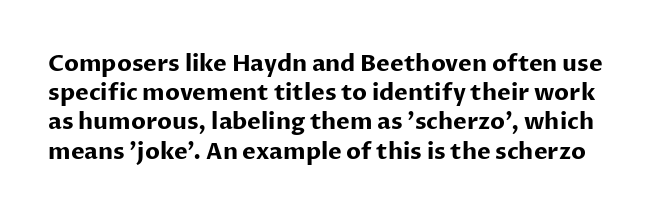
{"italic": "no", "bold": "yes", "underline": "no", "line_spacing": "normal", "line_spacing_ratio": 1.27, "letter_spacing": "normal", "letter_spacing_em": 0.0, "glyph_px": 23}
